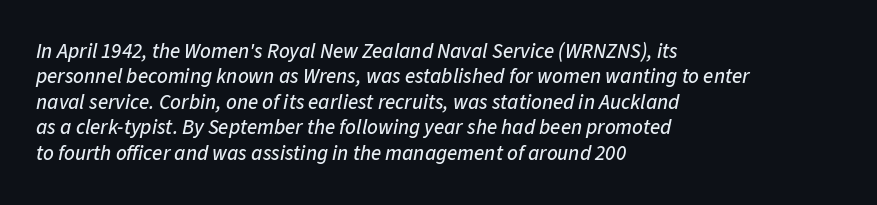
The image shows 21 px text type, italic (leaning right); set left-aligned, line spacing 1.21x, normal letter spacing, not underlined.
